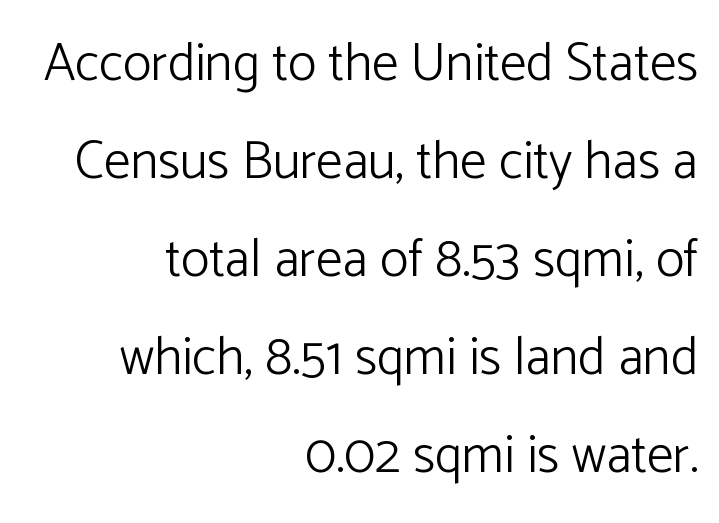
{"serif": "no", "italic": "no", "bold": "no", "weight": "light", "width": "normal", "stroke_contrast": "low", "x_height": "medium", "monospaced": "no", "underline": "no", "align": "right", "line_spacing_ratio": 1.85, "letter_spacing": "normal", "letter_spacing_em": 0.0, "glyph_px": 53}
